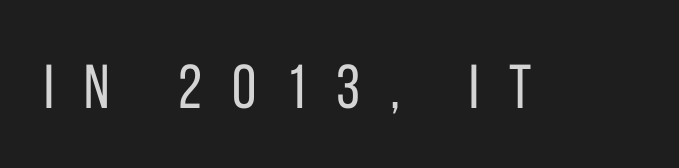
{"serif": "no", "italic": "no", "bold": "no", "weight": "regular", "width": "condensed", "stroke_contrast": "low", "x_height": "large", "monospaced": "no", "underline": "no", "letter_spacing": "wide", "letter_spacing_em": 0.48, "glyph_px": 62}
